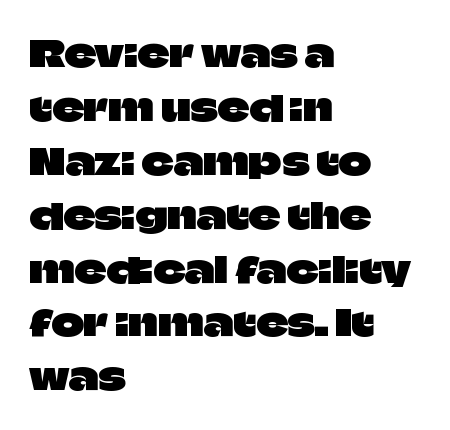
The image shows 35 px sans-serif type, upright; set left-aligned, normal line spacing (1.54x), normal letter spacing, not underlined; low stroke contrast and a large x-height.
